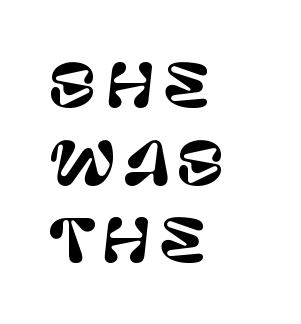
{"serif": "no", "width": "normal", "stroke_contrast": "low", "x_height": "large", "monospaced": "no", "underline": "no", "align": "left", "line_spacing": "normal", "line_spacing_ratio": 1.34, "glyph_px": 58}
